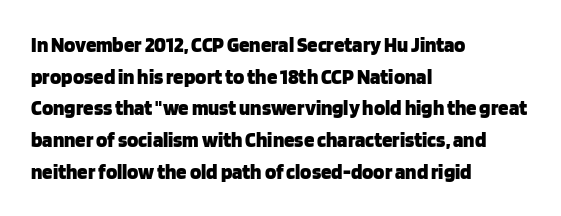
This is roman type, the default non-slanted kind. Observe the ordinary spacing: letters are neighbours, not strangers. The space between consecutive lines is moderate. Leftover space on each line is placed entirely after the last word. The string is rendered with underlining switched off. What weight is shown? A full bold with thick strokes.
